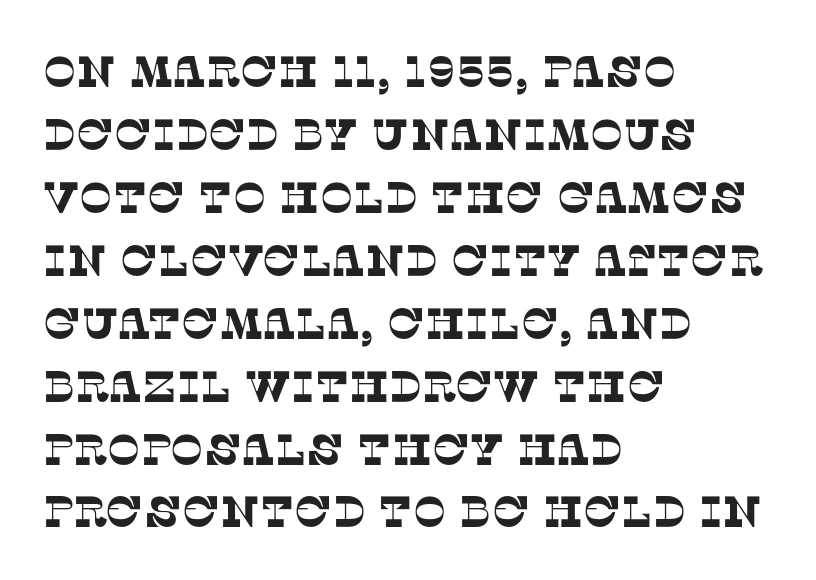
Q: Is the typeface a serif or a sans-serif typeface? A: Serif.
Q: Is the text underlined? A: No.
Q: How is the paragraph aligned? A: Left-aligned.
Q: Is the spacing between letters normal or unusually wide? A: Normal.
Q: Is the spacing between lines tight, normal or loose? A: Normal.
Q: Width (condensed, normal, or wide)? A: Normal.
Q: Stroke contrast? A: Low.
Q: x-height? A: Large.
Q: Monospaced? A: No.
